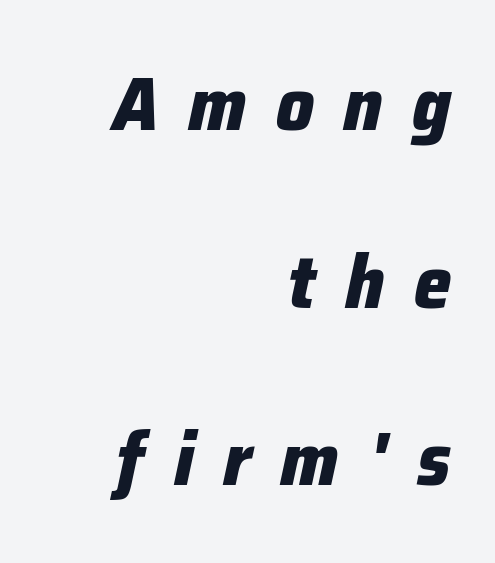
{"italic": "yes", "lean": "right", "slant_degrees": 12, "bold": "yes", "weight": "heavy", "width": "normal", "stroke_contrast": "low", "x_height": "medium", "monospaced": "no", "underline": "no", "align": "right", "line_spacing": "loose", "line_spacing_ratio": 2.37, "letter_spacing": "wide", "letter_spacing_em": 0.39, "glyph_px": 75}
